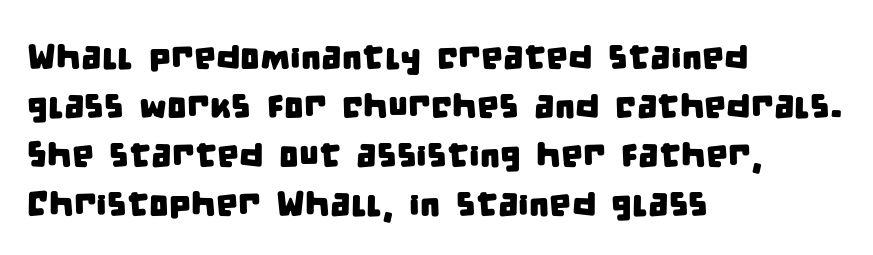
Q: Is the typeface a serif or a sans-serif typeface? A: Sans-serif.
Q: Is the text underlined? A: No.
Q: How is the paragraph aligned? A: Left-aligned.
Q: Is the spacing between letters normal or unusually wide? A: Normal.
Q: Is the spacing between lines tight, normal or loose? A: Normal.
Q: Width (condensed, normal, or wide)? A: Condensed.
Q: Stroke contrast? A: Low.
Q: x-height? A: Large.
Q: Monospaced? A: No.
